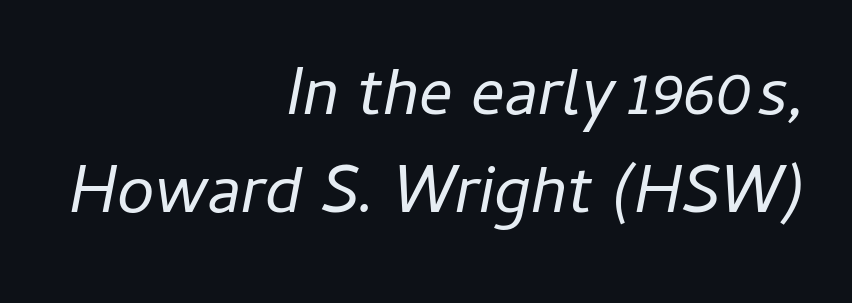
Honestly, the letter spacing is just normal — you wouldn't notice it. Ink coverage per letter is moderate at most. This rendering features lettering with no underline. Character widths vary here, with narrow letters taking less room than wide ones.
